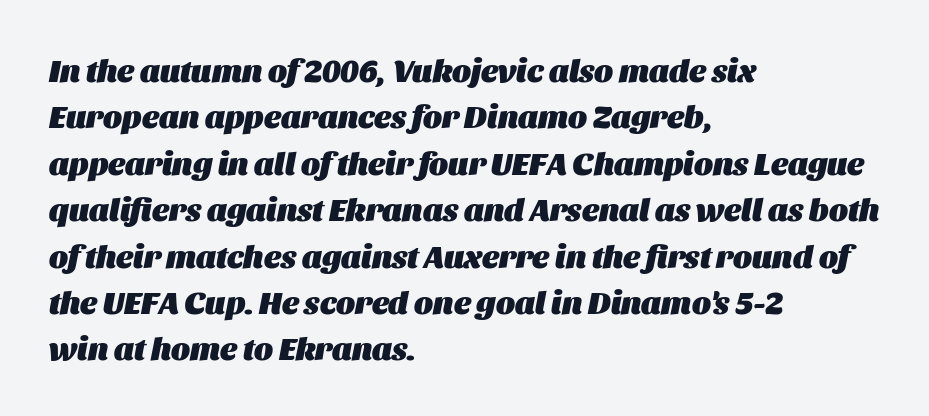
The image shows 32 px heavy type, italic (leaning right); set left-aligned, normal line spacing (1.45x), normal letter spacing, not underlined; medium stroke contrast and a large x-height.
